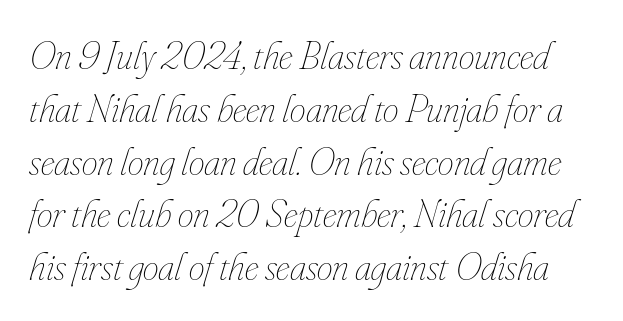
Q: Is the text bold? A: No.
Q: Is the text italic (slanted)? A: Yes, it leans right by about 16 degrees.
Q: Is the text underlined? A: No.
Q: Is the spacing between letters normal or unusually wide? A: Normal.
Q: Is the spacing between lines tight, normal or loose? A: Normal.
Q: Width (condensed, normal, or wide)? A: Condensed.
Q: Stroke contrast? A: Low.
Q: x-height? A: Small.
Q: Monospaced? A: No.
